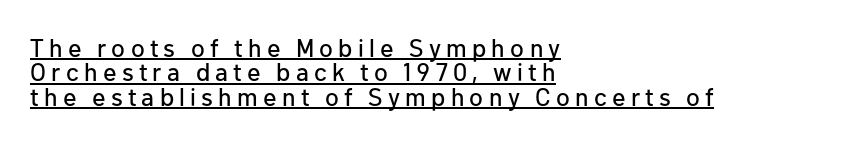
Q: Is the text italic (slanted)? A: No, it is upright.
Q: Is the text underlined? A: Yes.
Q: How is the paragraph aligned? A: Left-aligned.
Q: Is the spacing between letters normal or unusually wide? A: Unusually wide.
Q: Is the spacing between lines tight, normal or loose? A: Tight.
